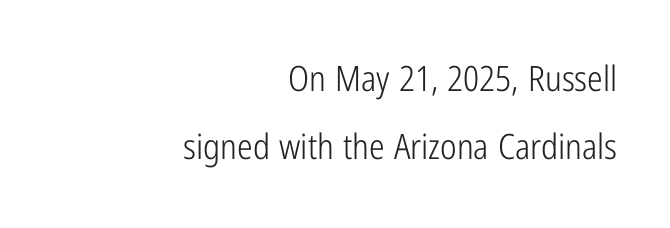
The rendering uses natural spacing where letterforms have individual widths. The rendering anchors every line to the right-hand side. Lines of text with bare space underneath. Stroke mass is kept to a normal reading level or below. The line-height multiplier appears high, well above default. Tracking value appears to be zero — textbook default spacing.
